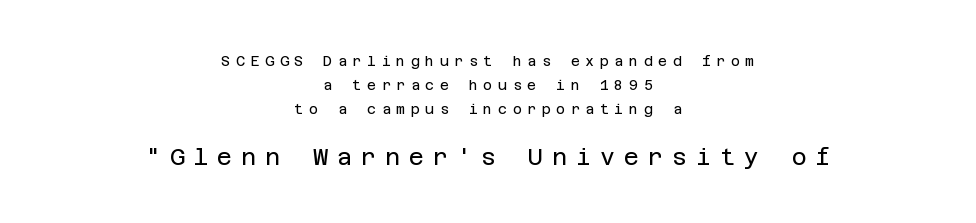
Larger block? The one below; the one above is distinctly smaller. The rendering inserts visible extra space after every character. Horizontally, the lines are justified to the midpoint only. Compared with a typical body face, this is equally light or lighter still.
